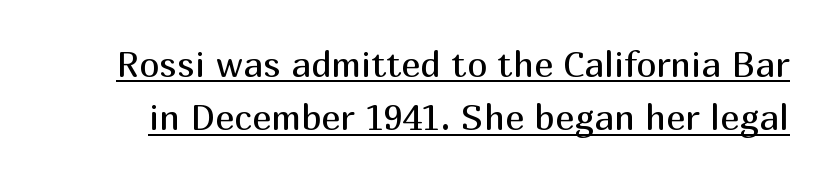
{"serif": "no", "italic": "no", "bold": "no", "weight": "regular", "width": "normal", "stroke_contrast": "medium", "x_height": "medium", "monospaced": "no", "underline": "yes", "line_spacing": "normal", "line_spacing_ratio": 1.48, "letter_spacing": "normal", "letter_spacing_em": 0.0, "glyph_px": 36}
